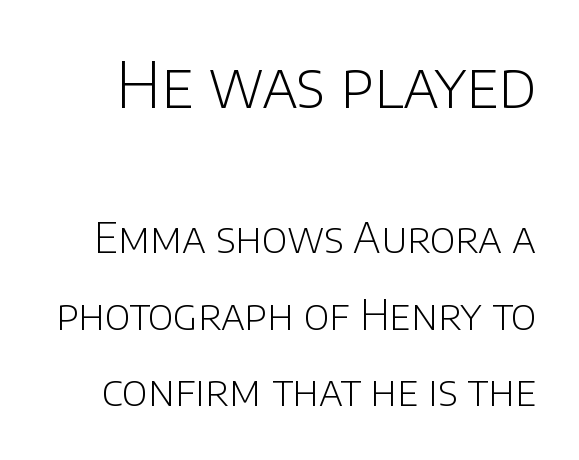
The weight tops out at a normal text grade. The rendering keeps characters at their native spacing. Type without underlining. Type style note: lacks serifs. The emphasis by scale lands on block number one, above. The specimen reads as upright at a glance.
